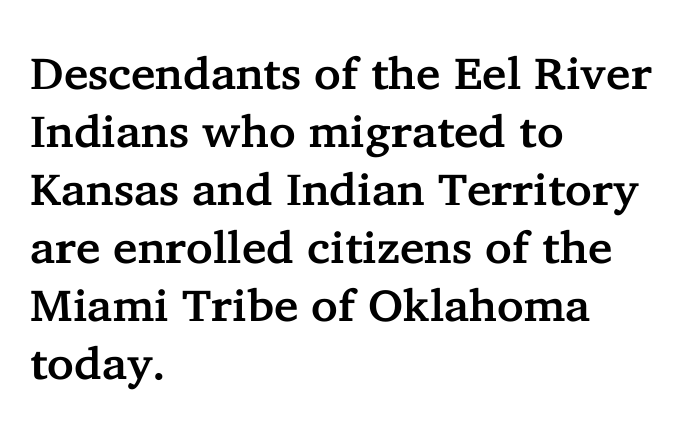
{"serif": "yes", "italic": "no", "width": "normal", "stroke_contrast": "low", "x_height": "medium", "monospaced": "no", "underline": "no", "align": "left", "line_spacing": "normal", "line_spacing_ratio": 1.29, "letter_spacing": "normal", "letter_spacing_em": 0.0, "glyph_px": 45}
